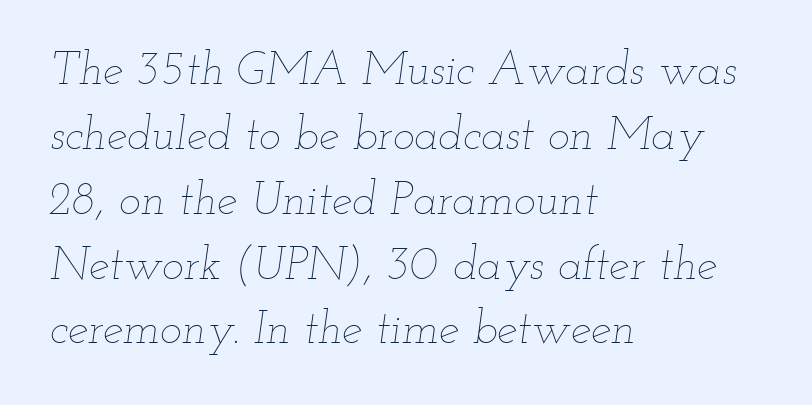
{"italic": "yes", "lean": "right", "slant_degrees": 12, "bold": "no", "weight": "thin", "width": "wide", "stroke_contrast": "low", "x_height": "small", "monospaced": "no", "underline": "no", "align": "left", "line_spacing": "normal", "line_spacing_ratio": 1.41, "letter_spacing": "normal", "letter_spacing_em": 0.0, "glyph_px": 46}
